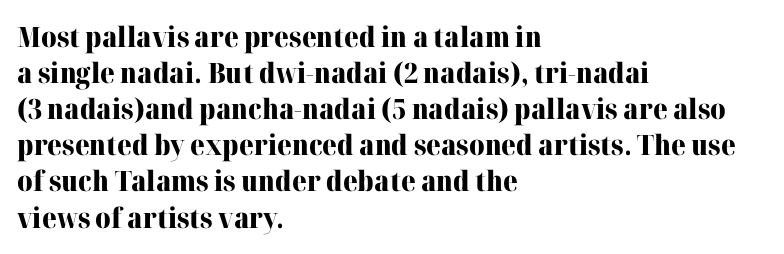
The image shows 28 px heavy serif type, upright; set left-aligned, normal line spacing (1.29x), normal letter spacing, not underlined; high stroke contrast and a medium x-height.
